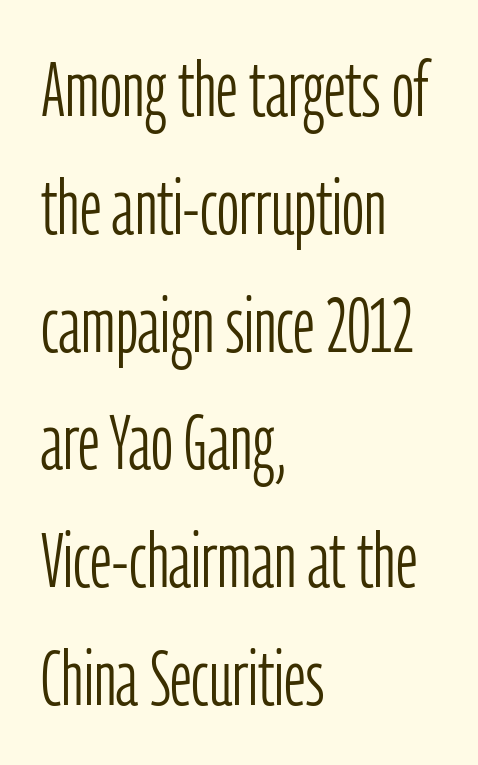
The image shows 77 px light, condensed sans-serif type, upright; set left-aligned, normal line spacing (1.53x), normal letter spacing, not underlined; low stroke contrast and a medium x-height.
